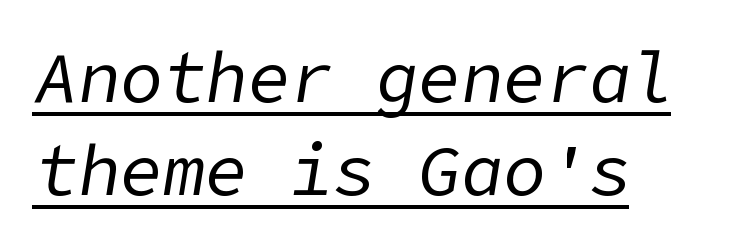
Q: Is the text bold? A: No.
Q: Is the text italic (slanted)? A: Yes, it leans right by about 9 degrees.
Q: Is the text underlined? A: Yes.
Q: How is the paragraph aligned? A: Left-aligned.
Q: Is the spacing between letters normal or unusually wide? A: Normal.
Q: Is the spacing between lines tight, normal or loose? A: Normal.
Q: Width (condensed, normal, or wide)? A: Normal.
Q: Stroke contrast? A: Low.
Q: x-height? A: Medium.
